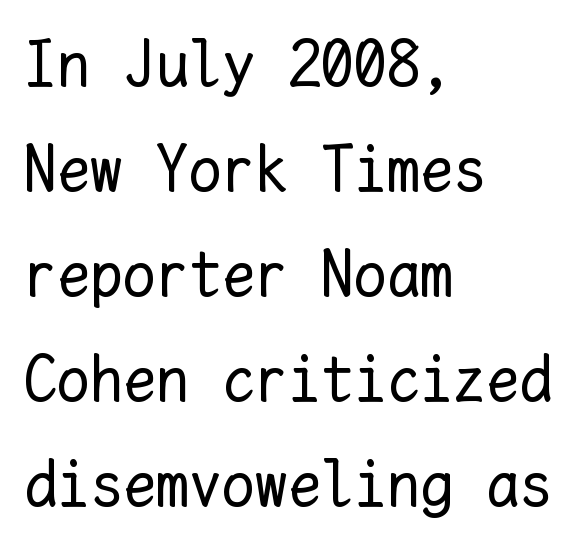
Q: Is the text bold? A: No.
Q: Is the text italic (slanted)? A: No, it is upright.
Q: Is the text underlined? A: No.
Q: How is the paragraph aligned? A: Left-aligned.
Q: Is the spacing between letters normal or unusually wide? A: Normal.
Q: Is the spacing between lines tight, normal or loose? A: Normal.
Q: Width (condensed, normal, or wide)? A: Normal.
Q: Stroke contrast? A: Low.
Q: x-height? A: Medium.
Q: Monospaced? A: Yes.
